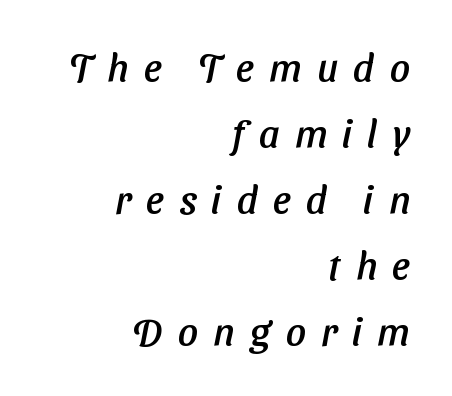
The letters carry no serifs — their stems end cleanly without finishing strokes. Type without underlining. Line spacing here is normal. The letters advance in unequal steps, a hallmark of proportional type.
